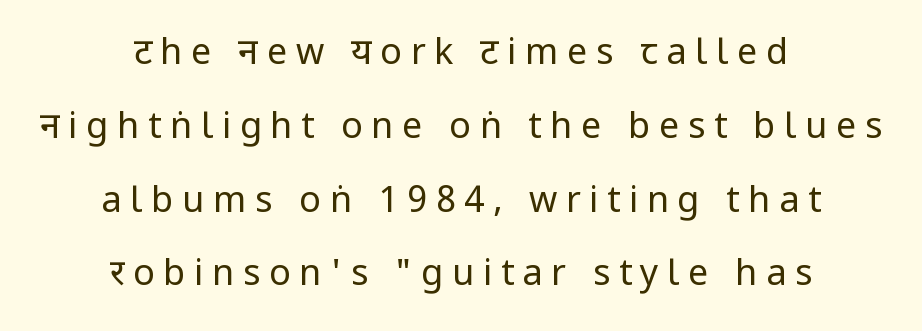
The block of text is sparse from top to bottom, with ample space between rows. The baseline area is clear. Compared with a flush-left layout, this one balances lines on the center instead. Nothing sits at the stroke ends, so this counts as sans-serif.
